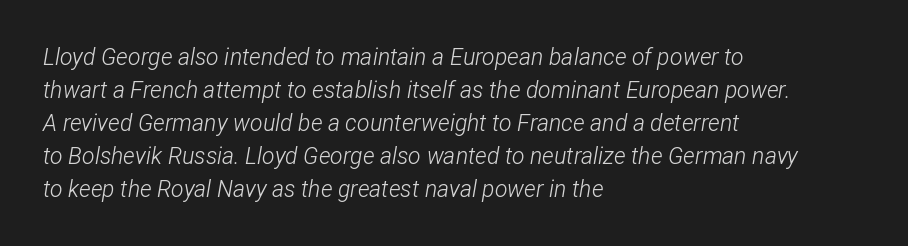
A clean baseline with only descenders dipping below it. Does the leading feel generous? No, just average. The passage shown leans; its letterforms are oblique. Casual observation: everything's shoved over to the left.
